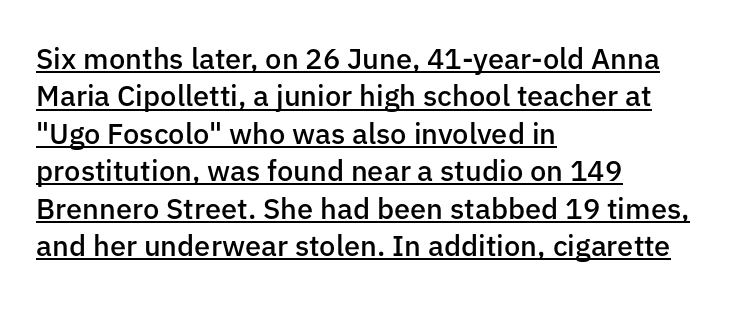
Tracking value appears to be zero — textbook default spacing. This rendering employs a face without finishing strokes, i.e., a sans-serif. The font's upright variant was chosen for this text. Check the space under the baseline: a stroke is drawn there.
